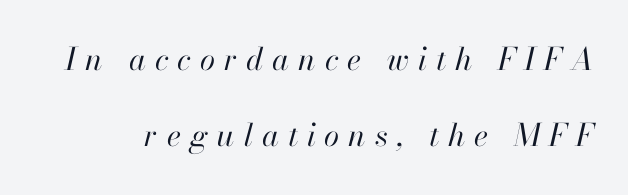
The image shows 31 px regular-weight type, italic (leaning right); set loose line spacing (2.46x), unusually wide letter spacing (+0.29 em), not underlined; high stroke contrast and a small x-height.
